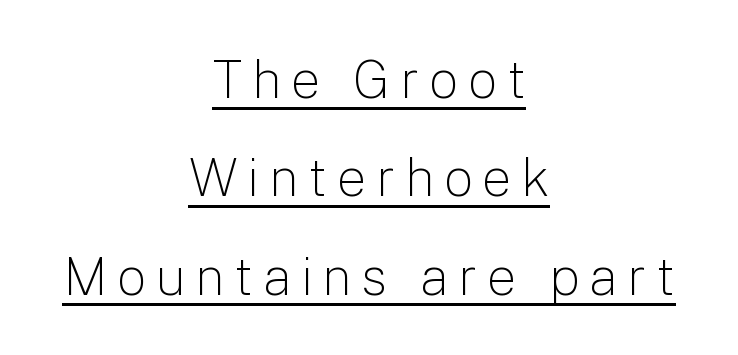
Each stroke keeps to a modest, everyday thickness or less. This sample has the flowing, uneven cadence of proportional lettering. Nope, not italic — everything's standing straight. Casual observation: everything's sitting right in the middle. Classification — sans serif. This sample carries an underscore along the baseline area.
